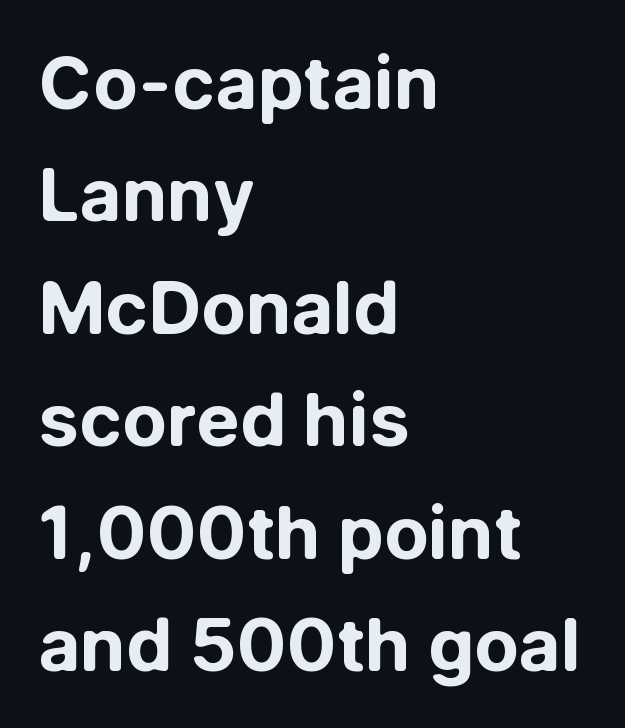
This rendering features lettering with no underline. The vertical gap from one line to the next is medium. The font family rendered here belongs to the sans-serif group. Every character sits straight up, as roman type does. Each letter keeps its own natural width here, so spacing adapts to shape.
